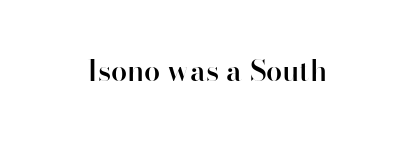
Q: Is the text bold? A: Semi-bold.
Q: Is the text italic (slanted)? A: No, it is upright.
Q: Is the typeface a serif or a sans-serif typeface? A: Sans-serif.
Q: Is the text underlined? A: No.
Q: Is the spacing between letters normal or unusually wide? A: Normal.
Q: Width (condensed, normal, or wide)? A: Normal.
Q: Stroke contrast? A: High.
Q: x-height? A: Small.
Q: Monospaced? A: No.
